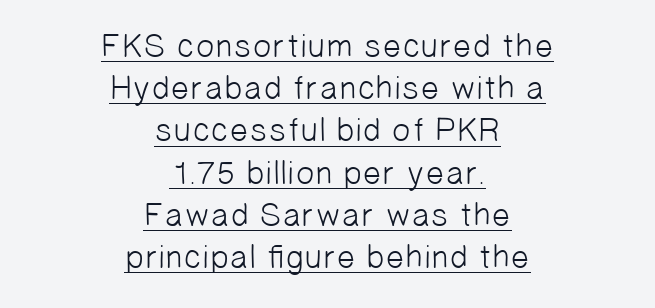
Q: Is the text bold? A: No.
Q: Is the typeface a serif or a sans-serif typeface? A: Sans-serif.
Q: Is the text underlined? A: Yes.
Q: How is the paragraph aligned? A: Centered.
Q: Is the spacing between letters normal or unusually wide? A: Normal.
Q: Is the spacing between lines tight, normal or loose? A: Normal.
Q: Width (condensed, normal, or wide)? A: Normal.
Q: Stroke contrast? A: Low.
Q: x-height? A: Medium.
Q: Monospaced? A: No.
